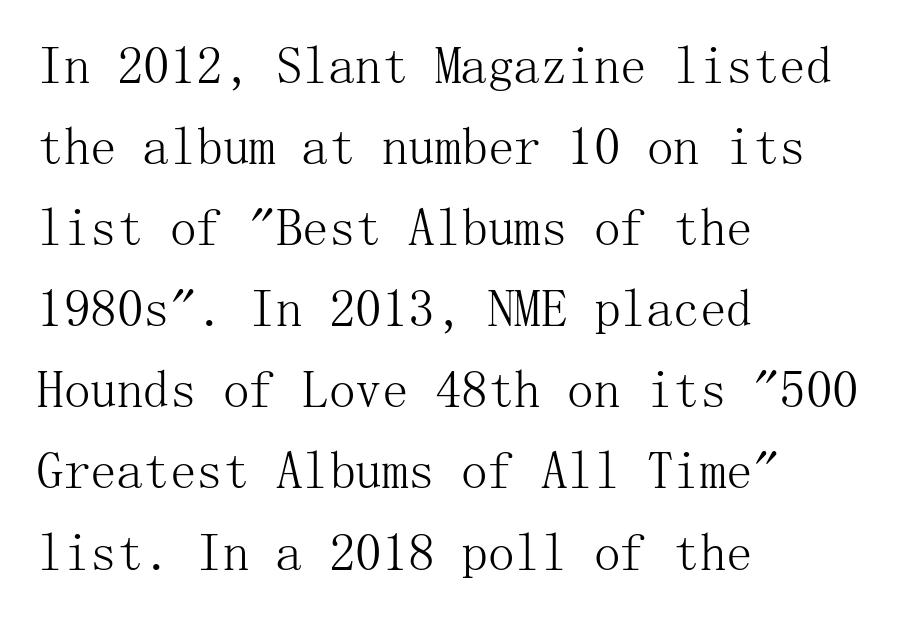
{"serif": "yes", "italic": "no", "bold": "no", "weight": "light", "width": "normal", "stroke_contrast": "medium", "x_height": "medium", "underline": "no", "align": "left", "line_spacing": "normal", "line_spacing_ratio": 1.53, "letter_spacing": "normal", "letter_spacing_em": 0.0, "glyph_px": 53}
